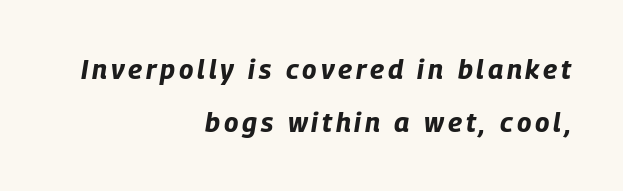
Q: Is the text bold? A: Yes.
Q: Is the text italic (slanted)? A: Yes, it leans right by about 9 degrees.
Q: Is the text underlined? A: No.
Q: How is the paragraph aligned? A: Right-aligned.
Q: Is the spacing between lines tight, normal or loose? A: Loose.
